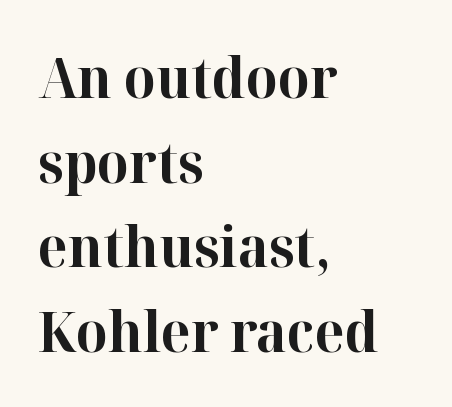
The image shows 56 px bold serif type, upright; set left-aligned, normal line spacing (1.51x), normal letter spacing, not underlined; high stroke contrast and a medium x-height.
